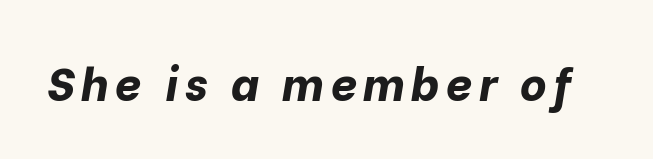
{"italic": "yes", "lean": "right", "slant_degrees": 10, "bold": "yes", "weight": "bold", "width": "normal", "stroke_contrast": "low", "x_height": "medium", "monospaced": "no", "underline": "no", "glyph_px": 46}
